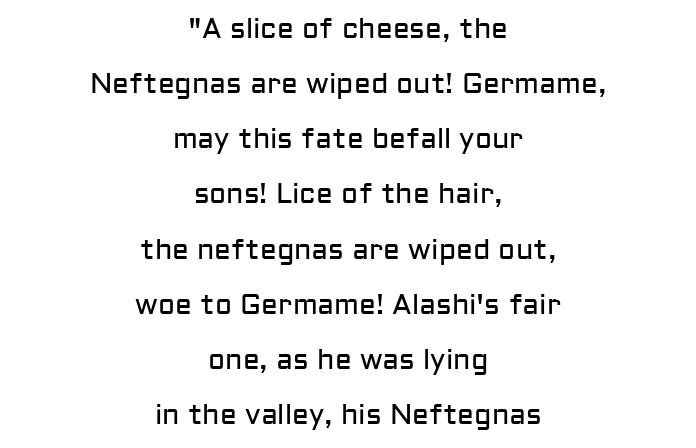
The image shows 28 px regular-weight sans-serif type, upright; set centered, loose line spacing (1.97x), normal letter spacing, not underlined; low stroke contrast and a medium x-height.
